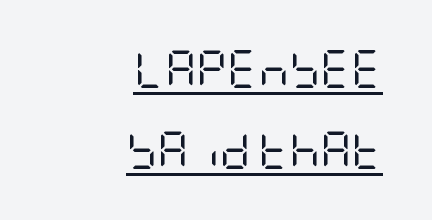
{"serif": "no", "italic": "no", "bold": "no", "weight": "regular", "width": "condensed", "stroke_contrast": "low", "x_height": "large", "underline": "yes", "align": "right", "line_spacing": "loose", "line_spacing_ratio": 2.14, "letter_spacing": "normal", "letter_spacing_em": 0.0, "glyph_px": 38}
